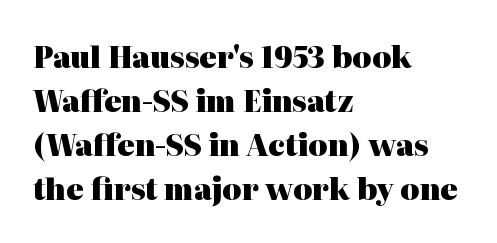
Q: Is the text bold? A: Yes.
Q: Is the text italic (slanted)? A: No, it is upright.
Q: Is the typeface a serif or a sans-serif typeface? A: Serif.
Q: Is the text underlined? A: No.
Q: How is the paragraph aligned? A: Left-aligned.
Q: Is the spacing between letters normal or unusually wide? A: Normal.
Q: Is the spacing between lines tight, normal or loose? A: Normal.
Q: Width (condensed, normal, or wide)? A: Normal.
Q: Stroke contrast? A: High.
Q: x-height? A: Medium.
Q: Monospaced? A: No.
